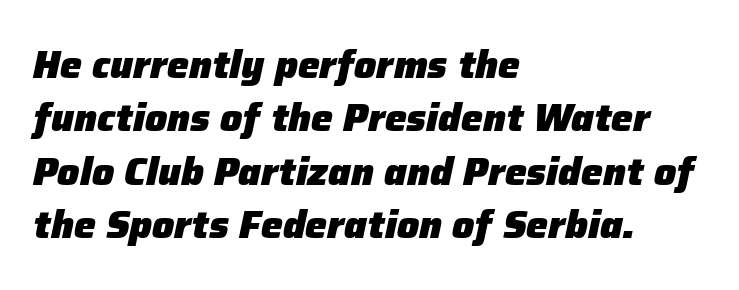
{"italic": "yes", "lean": "right", "slant_degrees": 12, "bold": "yes", "weight": "heavy", "width": "normal", "stroke_contrast": "low", "x_height": "medium", "monospaced": "no", "underline": "no", "align": "left", "line_spacing": "normal", "line_spacing_ratio": 1.37, "letter_spacing": "normal", "letter_spacing_em": 0.0, "glyph_px": 39}
